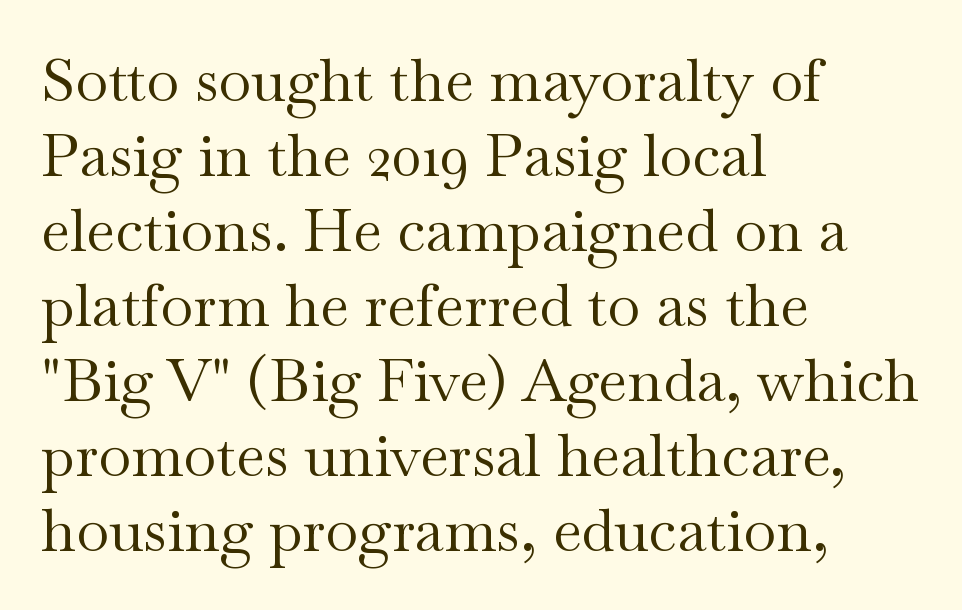
{"serif": "yes", "italic": "no", "bold": "no", "weight": "regular", "width": "wide", "stroke_contrast": "medium", "x_height": "small", "monospaced": "no", "underline": "no", "align": "left", "line_spacing": "normal", "line_spacing_ratio": 1.25, "letter_spacing": "normal", "letter_spacing_em": 0.0, "glyph_px": 60}
